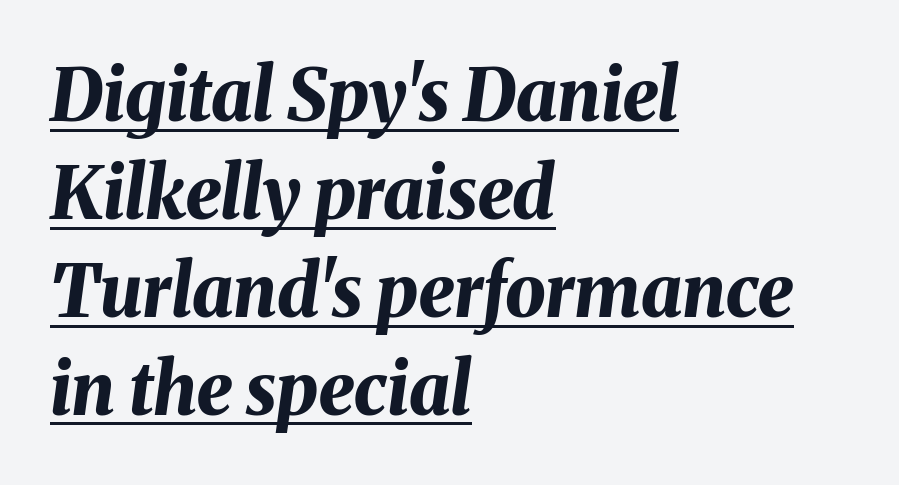
The image shows 72 px bold type, italic (leaning right); set left-aligned, normal line spacing (1.36x), normal letter spacing, underlined; medium stroke contrast and a medium x-height.
